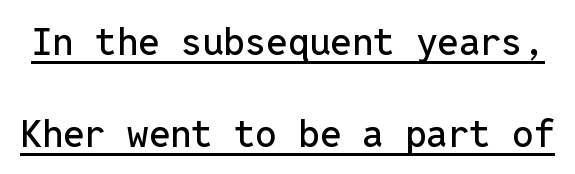
Q: Is the text italic (slanted)? A: No, it is upright.
Q: Is the typeface a serif or a sans-serif typeface? A: Sans-serif.
Q: Is the text underlined? A: Yes.
Q: Is the spacing between letters normal or unusually wide? A: Normal.
Q: Is the spacing between lines tight, normal or loose? A: Loose.
Q: Width (condensed, normal, or wide)? A: Normal.
Q: Stroke contrast? A: Low.
Q: x-height? A: Medium.
Q: Monospaced? A: Yes.
